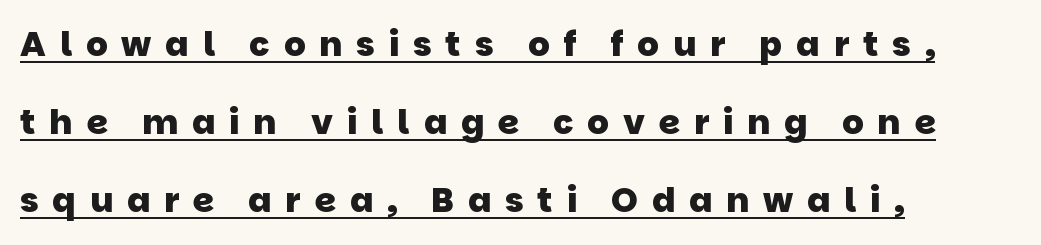
I'd call this a sans setting — the letters go barefoot. Each letter keeps its own natural width here, so spacing adapts to shape. Summary of vertical rhythm: relaxed, with wide interline spacing. Notice how the passage keeps a crisp vertical edge on the left only. The glyphs are accompanied by a horizontal stroke just below them. Each glyph is drawn with heavy, bold strokes.
